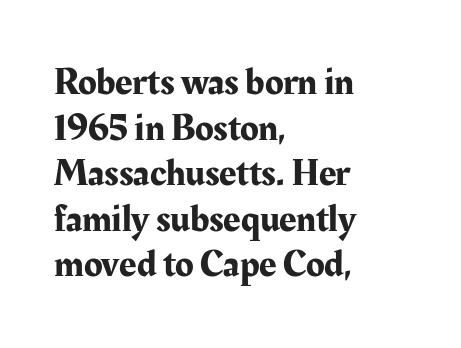
Leftover space on each line is placed entirely after the last word. Words float on clear page, feet unadorned. The rendering uses natural spacing where letterforms have individual widths. Ordinary non-slanted type is in use. The type family on display is of the serif kind. Inter-character spacing is left at the font's built-in metrics.
